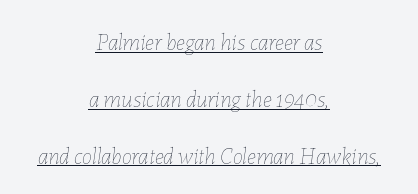
Slant detected: the letters are inclined. Compared with typical paragraphs, the rows here are farther apart. The whitespace from short lines is split evenly between both sides. Default kerning and tracking; the words read as compact shapes.
